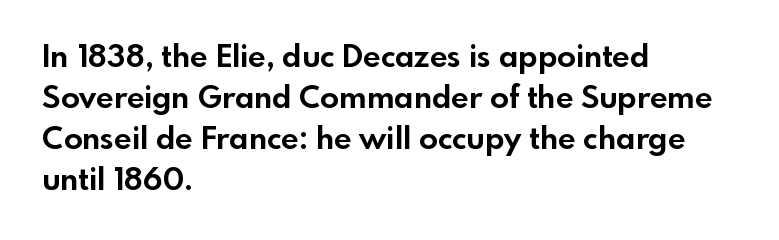
The image shows 31 px bold sans-serif type, upright; set left-aligned, normal line spacing (1.32x), normal letter spacing, not underlined; a small x-height.
